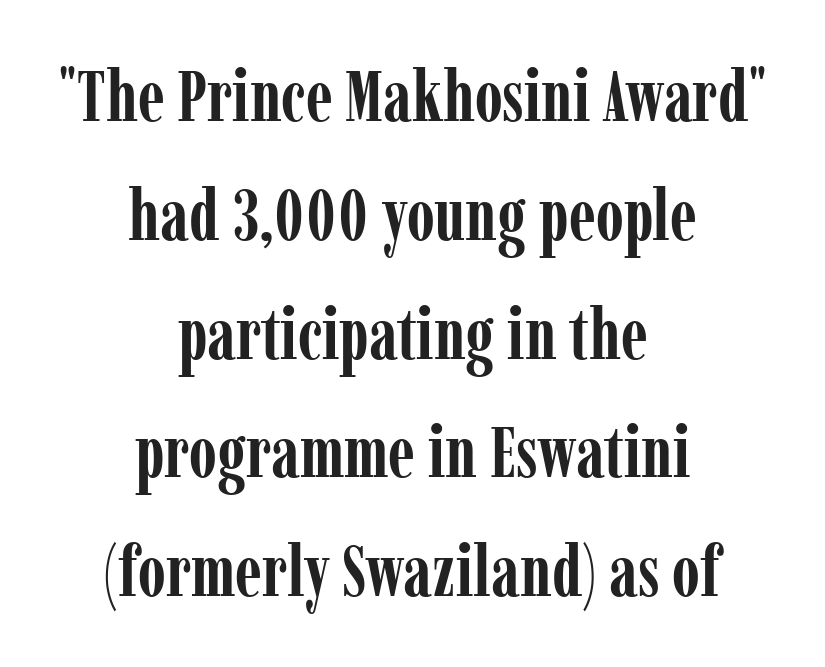
Standard letterfit; no display-style spreading of the glyphs. In terms of posture, this sample is upright. Centered paragraph, ragged on both sides. Rule under the text: the space is simply empty.
